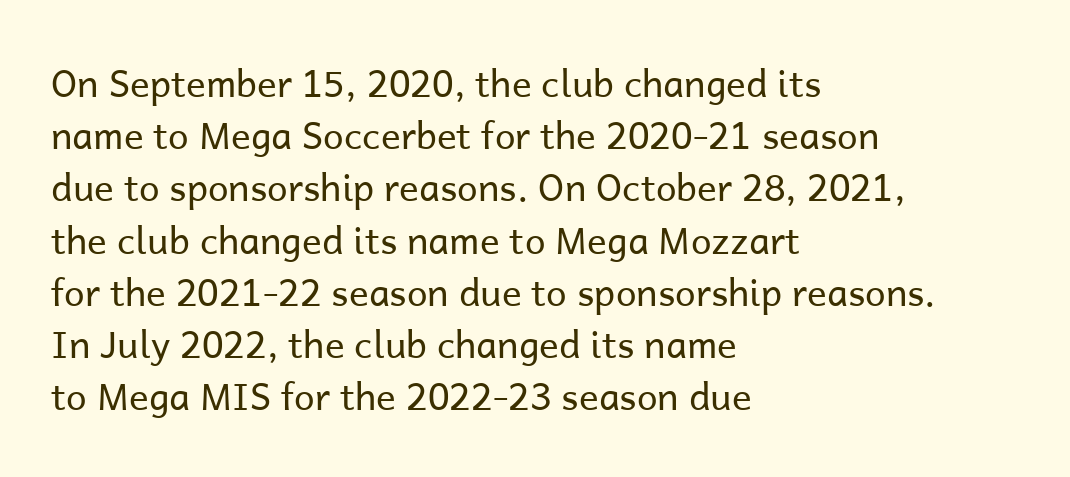
Spacing verdict: proportional, widths tailored to each character. Beneath every word, the page is bare. This sample uses an upright cut, with every glyph sitting square on the baseline. Summary of vertical rhythm: regular, with standard interline spacing.
